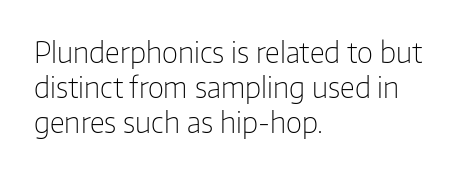
The image shows 28 px light sans-serif type, upright; set left-aligned, normal line spacing (1.25x), normal letter spacing, not underlined; low stroke contrast and a medium x-height.
